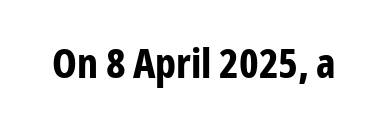
This rendering leaves character spacing at its baseline value. In terms of posture, this sample is upright. Grotesque or geometric, the face here clearly has no serifs. Heavy-handed strokes throughout: this text is bold. Think of a printed novel: that variable character pitch is what you see here. This rendering features lettering with no underline.
